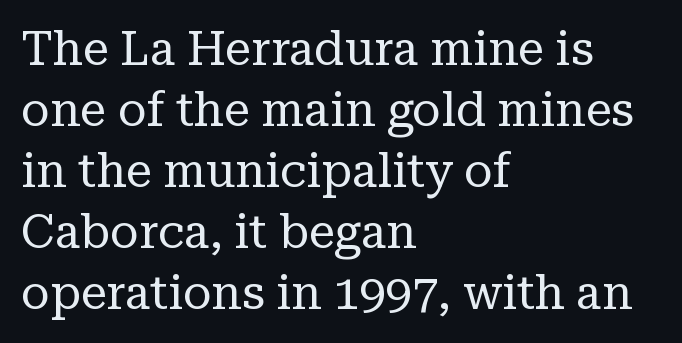
Q: Is the text bold? A: No.
Q: Is the text italic (slanted)? A: No, it is upright.
Q: Is the typeface a serif or a sans-serif typeface? A: Serif.
Q: Is the text underlined? A: No.
Q: How is the paragraph aligned? A: Left-aligned.
Q: Is the spacing between letters normal or unusually wide? A: Normal.
Q: Is the spacing between lines tight, normal or loose? A: Normal.
Q: Width (condensed, normal, or wide)? A: Normal.
Q: Stroke contrast? A: Low.
Q: x-height? A: Medium.
Q: Monospaced? A: No.
